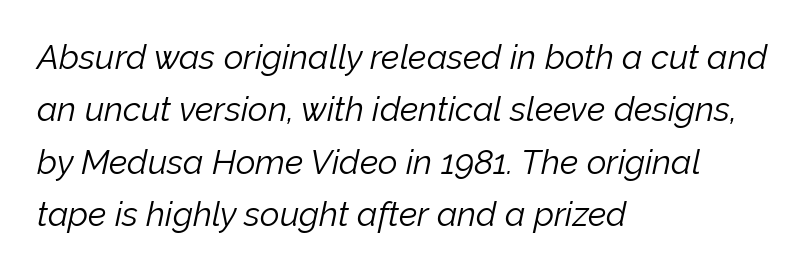
{"italic": "yes", "lean": "right", "slant_degrees": 12, "bold": "no", "weight": "light", "width": "normal", "stroke_contrast": "low", "x_height": "medium", "monospaced": "no", "underline": "no", "align": "left", "line_spacing": "normal", "line_spacing_ratio": 1.54, "letter_spacing": "normal", "letter_spacing_em": 0.0, "glyph_px": 34}
